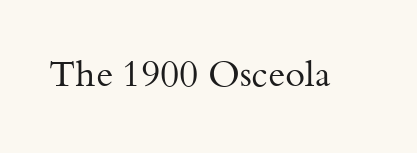
{"serif": "yes", "italic": "no", "bold": "no", "weight": "regular", "width": "normal", "stroke_contrast": "medium", "x_height": "small", "monospaced": "no", "underline": "no", "letter_spacing": "normal", "letter_spacing_em": 0.0, "glyph_px": 36}
